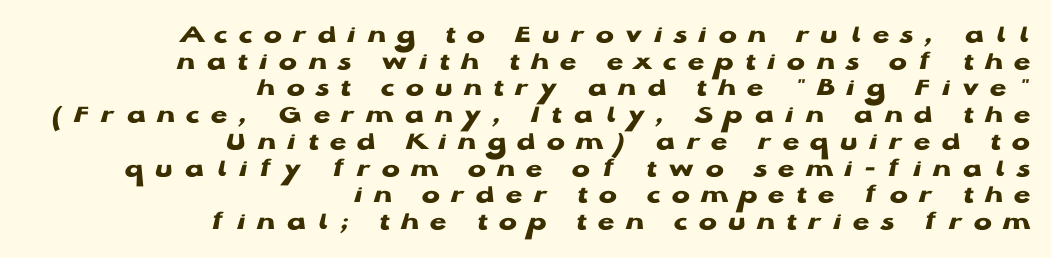
{"italic": "no", "bold": "yes", "underline": "no", "align": "right", "line_spacing": "tight", "line_spacing_ratio": 0.99, "letter_spacing": "wide", "letter_spacing_em": 0.42, "glyph_px": 27}
